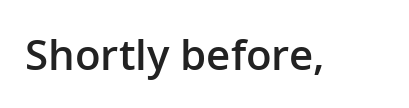
The image shows 42 px semibold sans-serif type, upright; set normal letter spacing, not underlined; low stroke contrast and a medium x-height.
